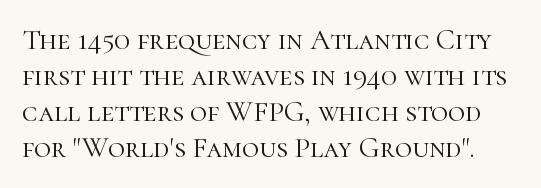
Is this a fixed-width face? No — the glyphs have proportional, varying widths. Is the type heavy? It reads as light-to-regular instead. The letters carry serifs — small finishing strokes at the ends of their stems. Honestly, there is no underline to notice here at all. No extra tracking has been applied to these lines.
